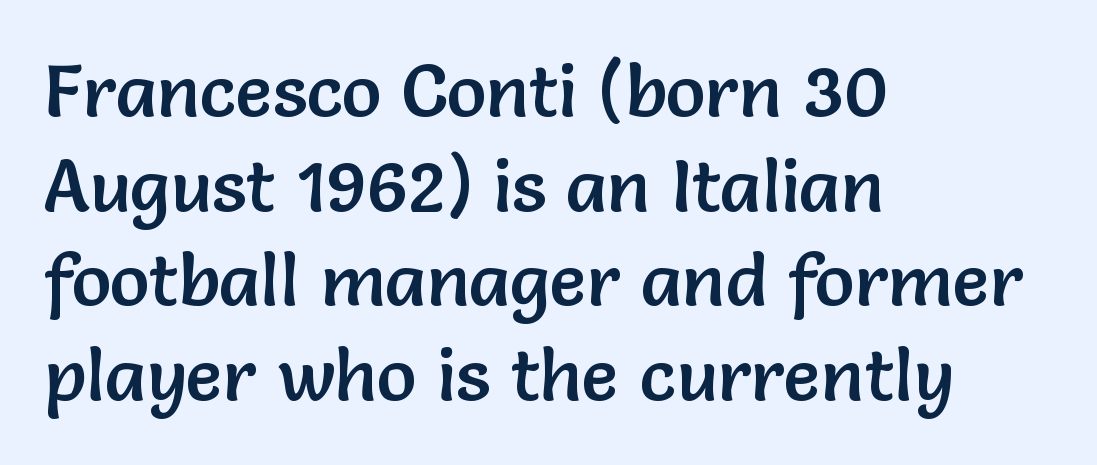
{"serif": "no", "italic": "no", "width": "normal", "stroke_contrast": "low", "x_height": "medium", "monospaced": "no", "underline": "no", "align": "left", "line_spacing": "normal", "line_spacing_ratio": 1.28, "letter_spacing": "normal", "letter_spacing_em": 0.0, "glyph_px": 74}
